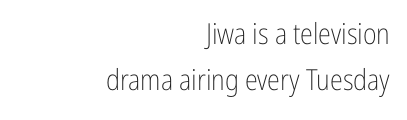
Q: Is the text bold? A: No.
Q: Is the text italic (slanted)? A: No, it is upright.
Q: Is the typeface a serif or a sans-serif typeface? A: Sans-serif.
Q: Is the text underlined? A: No.
Q: How is the paragraph aligned? A: Right-aligned.
Q: Is the spacing between letters normal or unusually wide? A: Normal.
Q: Is the spacing between lines tight, normal or loose? A: Normal.
Q: Width (condensed, normal, or wide)? A: Condensed.
Q: Stroke contrast? A: Low.
Q: x-height? A: Medium.
Q: Monospaced? A: No.
